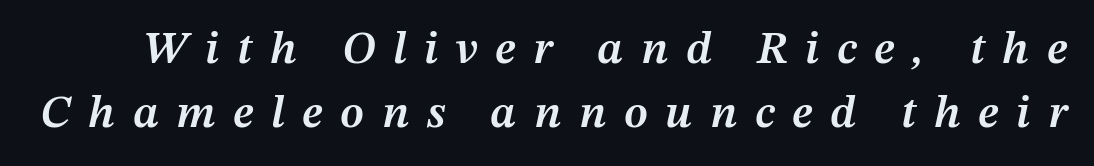
The characters look somewhat weighty, a semibold short of true bold. Slanted lettering throughout. Varying glyph widths throughout — classic text-font behaviour. Is the letter spacing exaggerated? Yes — the characters are pushed far apart. Anything drawn beneath the words? Only blank space. The space between consecutive lines is moderate.
